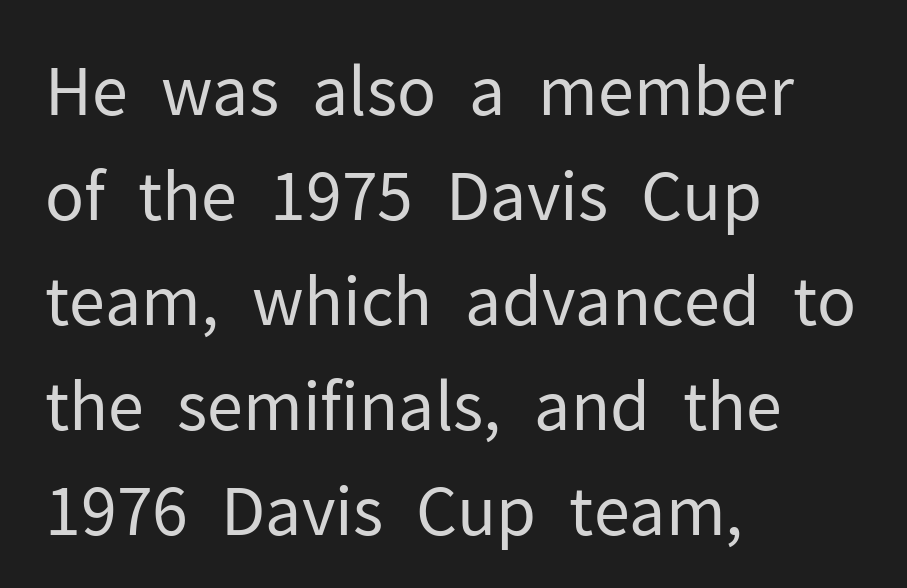
Q: Is the text bold? A: No.
Q: Is the text italic (slanted)? A: No, it is upright.
Q: Is the typeface a serif or a sans-serif typeface? A: Sans-serif.
Q: Is the text underlined? A: No.
Q: How is the paragraph aligned? A: Left-aligned.
Q: Is the spacing between letters normal or unusually wide? A: Normal.
Q: Is the spacing between lines tight, normal or loose? A: Normal.
Q: Width (condensed, normal, or wide)? A: Normal.
Q: Stroke contrast? A: Low.
Q: x-height? A: Medium.
Q: Monospaced? A: No.
